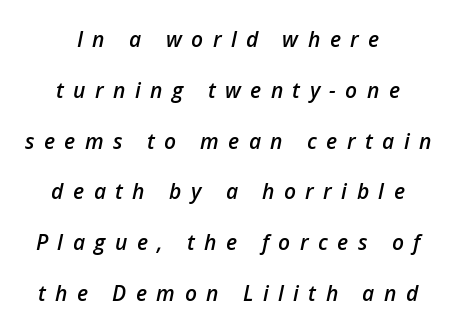
{"italic": "yes", "lean": "right", "slant_degrees": 12, "bold": "semi", "underline": "no", "align": "center", "line_spacing": "loose", "line_spacing_ratio": 2.42, "letter_spacing": "wide", "letter_spacing_em": 0.45, "glyph_px": 21}
